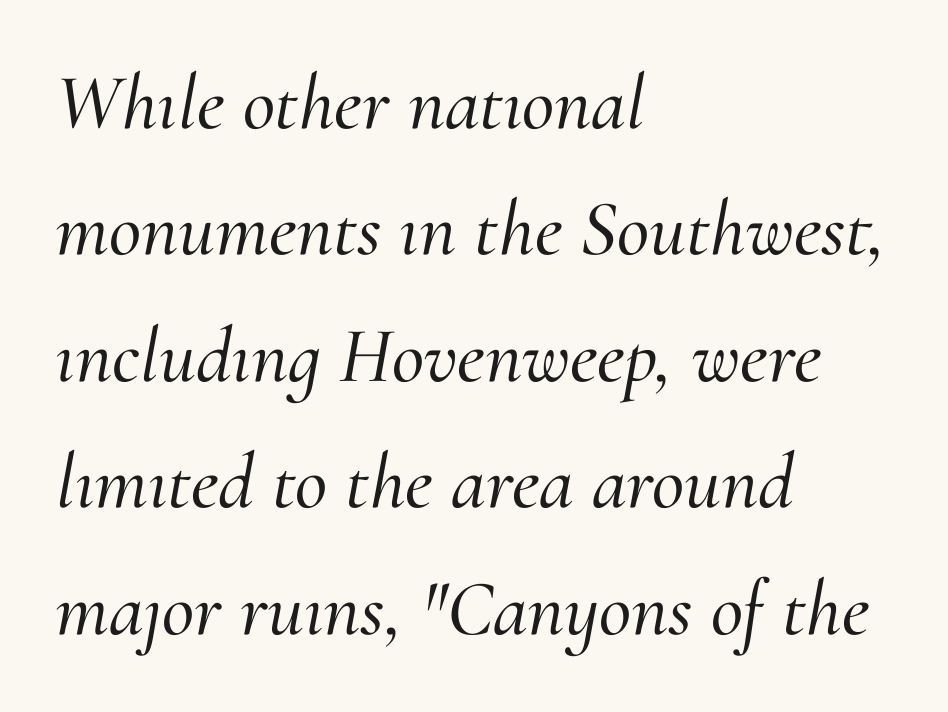
The image shows 79 px serif type, italic (leaning right); set left-aligned, normal line spacing (1.6x), normal letter spacing, not underlined; medium stroke contrast and a small x-height.
